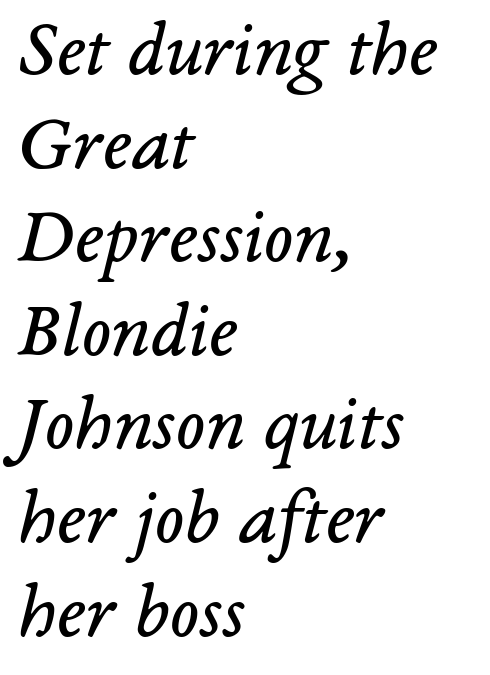
The image shows 78 px regular-weight serif type, italic (leaning right); set left-aligned, line spacing 1.2x, normal letter spacing, not underlined; low stroke contrast and a medium x-height.
